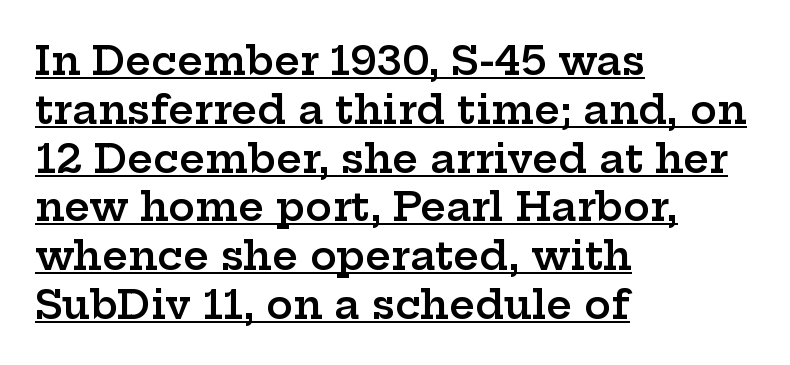
The image shows 40 px semibold, wide serif type, upright; set left-aligned, line spacing 1.22x, normal letter spacing, underlined; low stroke contrast and a medium x-height.
